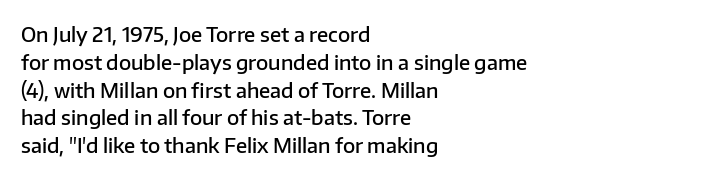
The image shows 20 px text type, upright; set left-aligned, normal line spacing (1.39x), normal letter spacing, not underlined.
